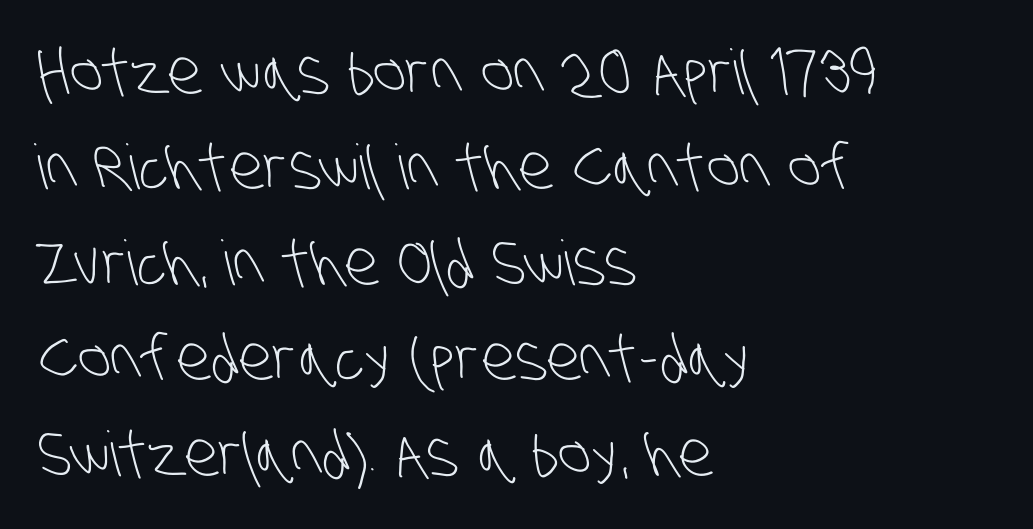
{"serif": "no", "bold": "no", "weight": "light", "width": "condensed", "stroke_contrast": "low", "x_height": "large", "monospaced": "no", "underline": "no", "align": "left", "line_spacing": "normal", "line_spacing_ratio": 1.54, "letter_spacing": "normal", "letter_spacing_em": 0.0, "glyph_px": 62}
